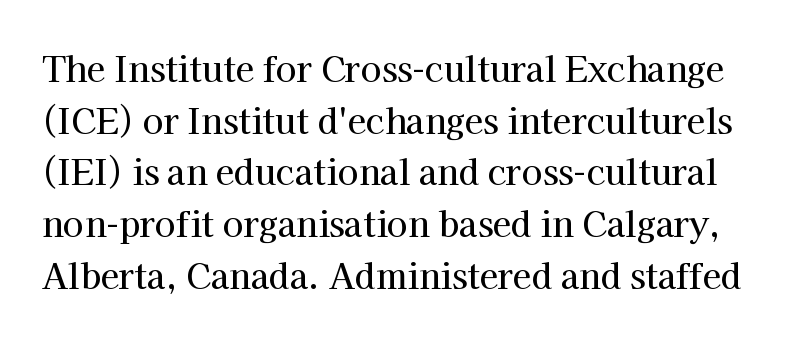
Proportional: the letters do not fall into vertical columns. A normal amount of white space separates one row of letters from the next. Between one letter and the next there's only the usual sliver of space. The words here are not underlined. Old-style or modern, the face here clearly has serifs. This is the regular roman posture of the typeface.
